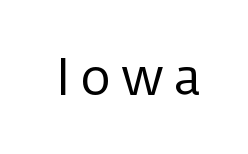
{"serif": "no", "italic": "no", "bold": "no", "weight": "regular", "width": "normal", "stroke_contrast": "low", "x_height": "medium", "monospaced": "no", "underline": "no", "letter_spacing": "wide", "letter_spacing_em": 0.21, "glyph_px": 49}
